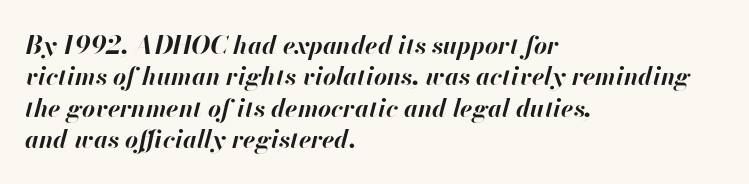
Q: Is the text bold? A: Yes.
Q: Is the text italic (slanted)? A: Yes, it leans right by about 13 degrees.
Q: Is the text underlined? A: No.
Q: How is the paragraph aligned? A: Left-aligned.
Q: Is the spacing between letters normal or unusually wide? A: Normal.
Q: Is the spacing between lines tight, normal or loose? A: Normal.
